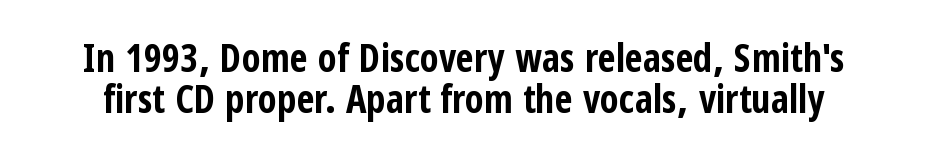
Q: Is the text bold? A: Yes.
Q: Is the text italic (slanted)? A: No, it is upright.
Q: Is the typeface a serif or a sans-serif typeface? A: Sans-serif.
Q: Is the text underlined? A: No.
Q: Is the spacing between letters normal or unusually wide? A: Normal.
Q: Is the spacing between lines tight, normal or loose? A: Tight.
Q: Width (condensed, normal, or wide)? A: Condensed.
Q: Stroke contrast? A: Low.
Q: x-height? A: Medium.
Q: Monospaced? A: No.
